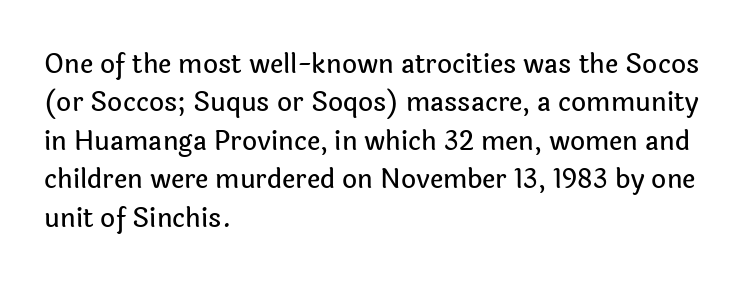
Q: Is the text italic (slanted)? A: No, it is upright.
Q: Is the text underlined? A: No.
Q: How is the paragraph aligned? A: Left-aligned.
Q: Is the spacing between letters normal or unusually wide? A: Normal.
Q: Is the spacing between lines tight, normal or loose? A: Normal.
